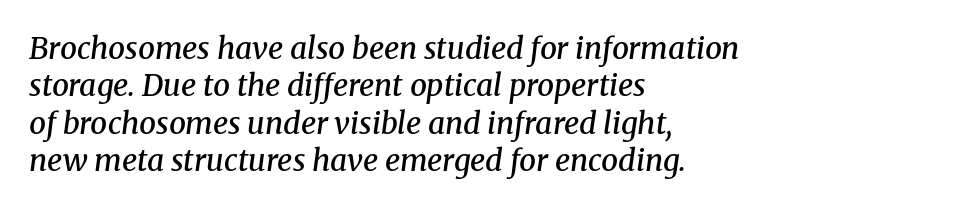
The letters advance in unequal steps, a hallmark of proportional type. The baseline area is clear. Moderately thickened strokes mark this as semibold type. In terms of letterform style, serifs are clearly present. The face used here has a pronounced slope to its letters.
